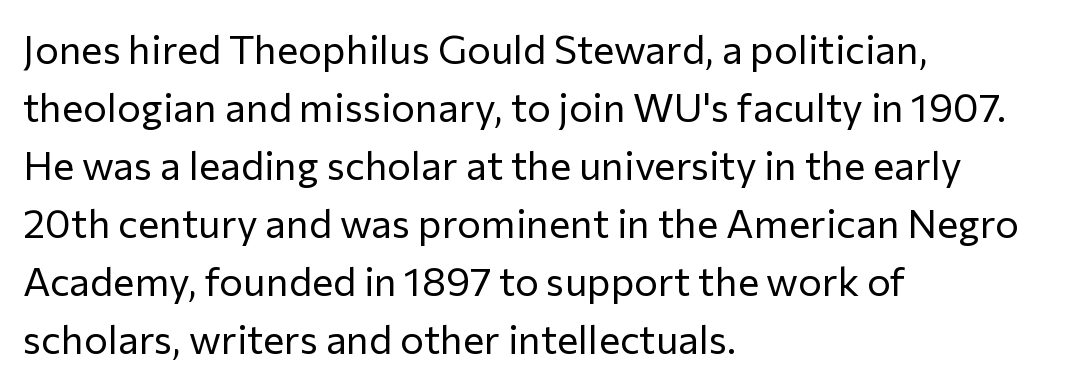
{"serif": "no", "italic": "no", "bold": "no", "weight": "regular", "width": "normal", "stroke_contrast": "low", "x_height": "medium", "monospaced": "no", "underline": "no", "align": "left", "line_spacing": "normal", "line_spacing_ratio": 1.45, "letter_spacing": "normal", "letter_spacing_em": 0.0, "glyph_px": 40}
